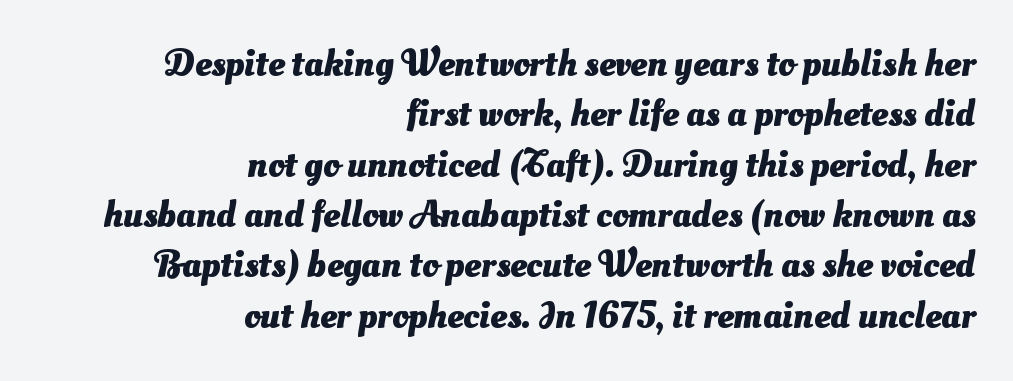
The image shows 37 px heavy sans-serif type; set right-aligned, normal line spacing (1.36x), normal letter spacing, not underlined; medium stroke contrast and a small x-height.
